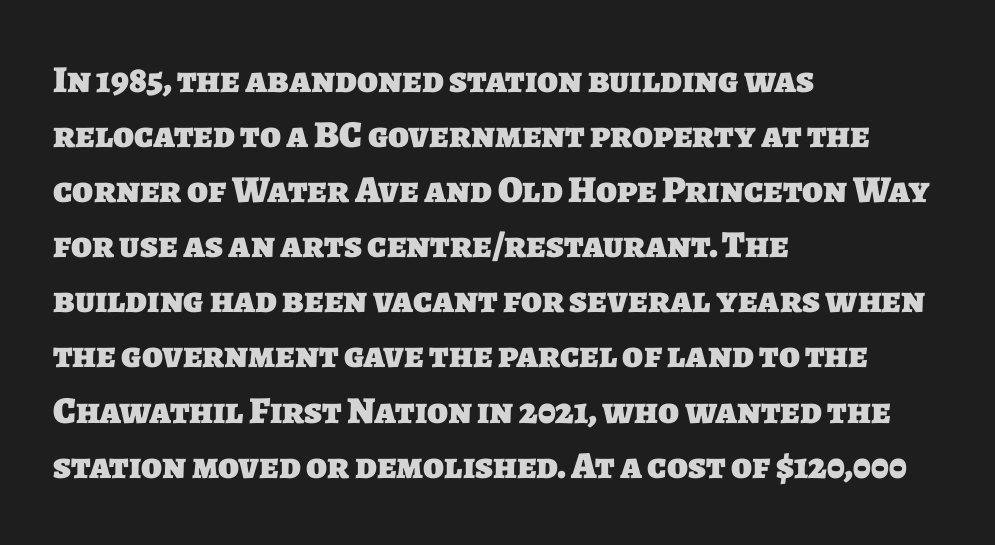
The image shows 38 px heavy sans-serif type; set left-aligned, normal line spacing (1.45x), normal letter spacing, not underlined; low stroke contrast and a large x-height.
